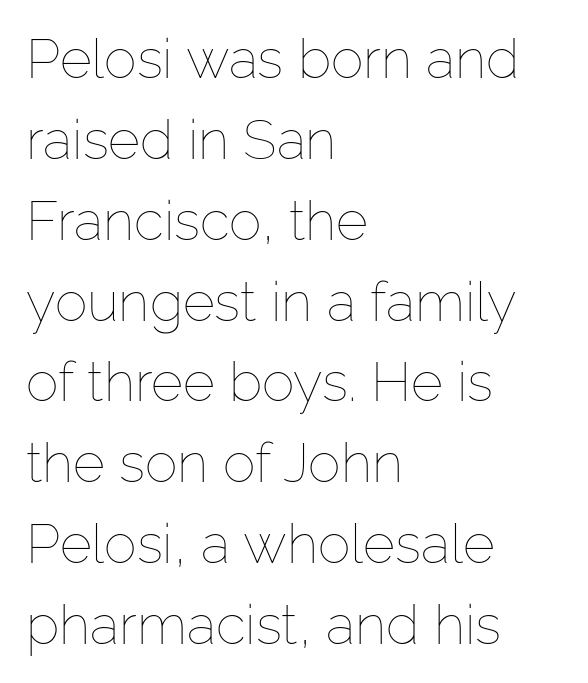
The image shows 55 px thin type, upright; set left-aligned, normal line spacing (1.47x), normal letter spacing, not underlined; low stroke contrast and a medium x-height.
